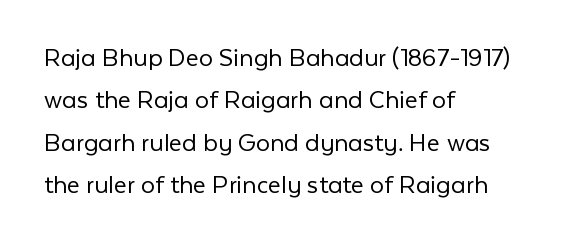
In CSS terms this would be text-align: left. Beneath every word, the page is bare. Between one letter and the next there's only the usual sliver of space. A typesetter would call this proportional, since set widths differ per character. Letterform terminals end flat and unadorned throughout the passage.
